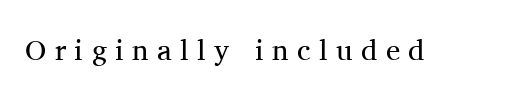
Q: Is the text bold? A: No.
Q: Is the text italic (slanted)? A: No, it is upright.
Q: Is the typeface a serif or a sans-serif typeface? A: Serif.
Q: Is the text underlined? A: No.
Q: Is the spacing between letters normal or unusually wide? A: Unusually wide.
Q: Width (condensed, normal, or wide)? A: Normal.
Q: Stroke contrast? A: Medium.
Q: x-height? A: Medium.
Q: Monospaced? A: No.
